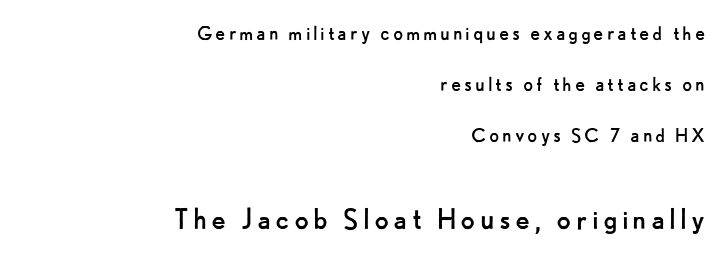
Line spacing here is loose. Here the designer chose a conventional face with non-uniform glyph widths. Is the type heavy? It reads as light-to-regular instead. The composition opens small and finishes big. Descenders are the only things crossing below the line. In CSS terms this would be text-align: right.
